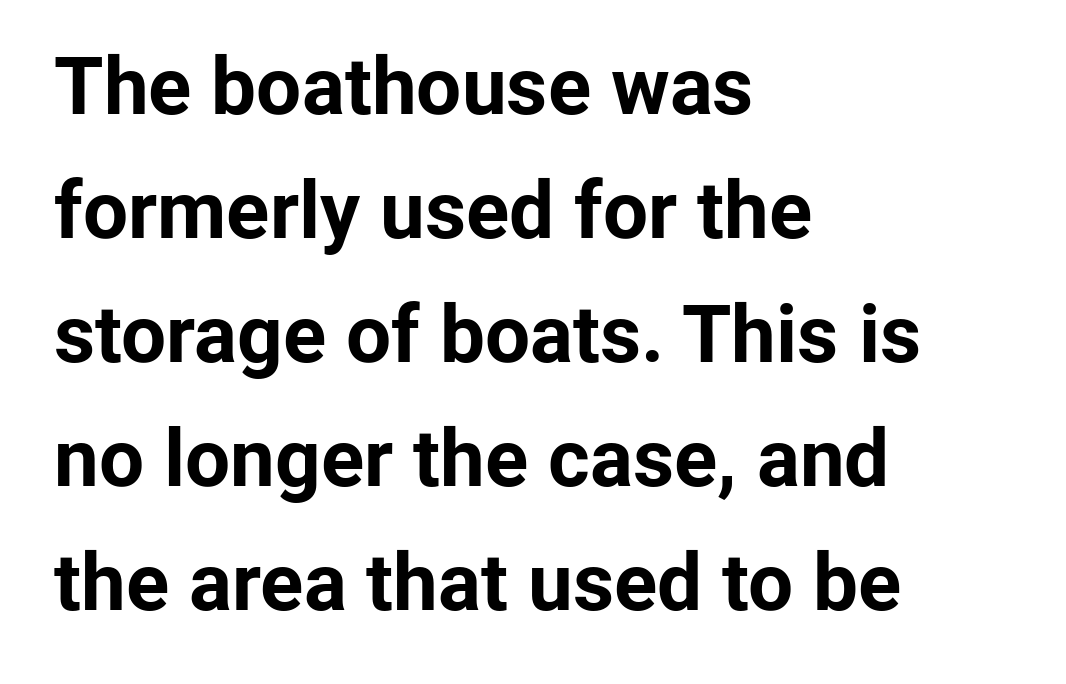
The image shows 80 px bold sans-serif type, upright; set left-aligned, normal line spacing (1.55x), normal letter spacing, not underlined; low stroke contrast and a medium x-height.
